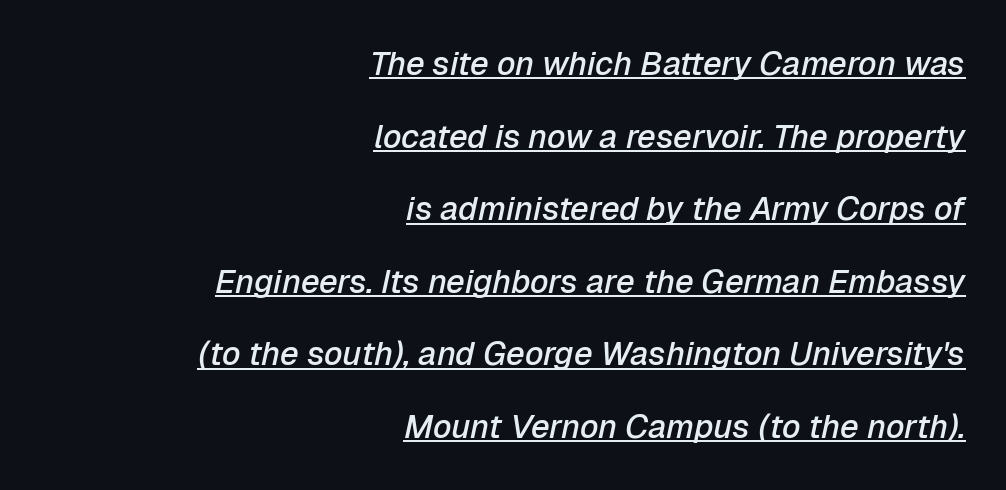
Q: Is the text bold? A: Semi-bold.
Q: Is the text italic (slanted)? A: Yes, it leans right by about 12 degrees.
Q: Is the text underlined? A: Yes.
Q: How is the paragraph aligned? A: Right-aligned.
Q: Is the spacing between letters normal or unusually wide? A: Normal.
Q: Is the spacing between lines tight, normal or loose? A: Loose.
Q: Width (condensed, normal, or wide)? A: Normal.
Q: Stroke contrast? A: Low.
Q: x-height? A: Medium.
Q: Monospaced? A: No.
